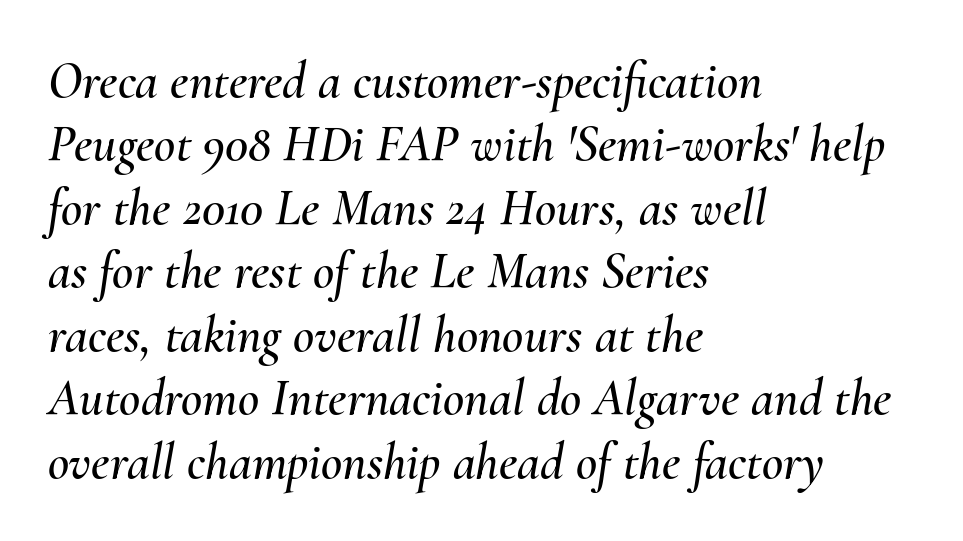
Rendered with sloped, italic letterforms. The gaps between neighbouring characters are ordinary and unremarkable. Spacing verdict: proportional, widths tailored to each character. Every row of glyphs begins at an identical x-position on the left. Descenders hang freely into open space.
